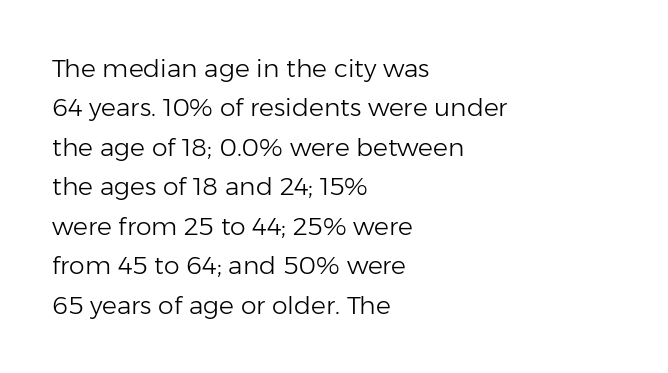
This block has exactly the height ordinary leading produces. Heft: none added — not bold. The face used here is rendered with its standard letterfit. Horizontally, the lines are justified to the leading edge only.
